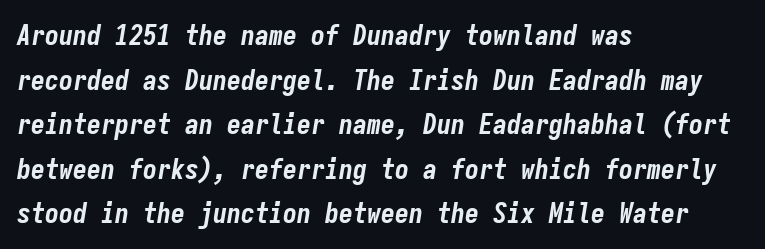
Q: Is the text bold? A: Yes.
Q: Is the text italic (slanted)? A: Yes, it leans right by about 9 degrees.
Q: Is the text underlined? A: No.
Q: How is the paragraph aligned? A: Left-aligned.
Q: Is the spacing between letters normal or unusually wide? A: Normal.
Q: Is the spacing between lines tight, normal or loose? A: Normal.
Q: Width (condensed, normal, or wide)? A: Condensed.
Q: Stroke contrast? A: Low.
Q: x-height? A: Medium.
Q: Monospaced? A: Yes.
